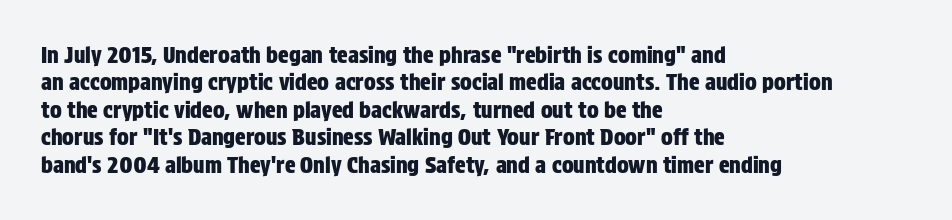
{"italic": "no", "underline": "no", "align": "left", "line_spacing": "normal", "line_spacing_ratio": 1.25, "letter_spacing": "normal", "letter_spacing_em": 0.0, "glyph_px": 22}
